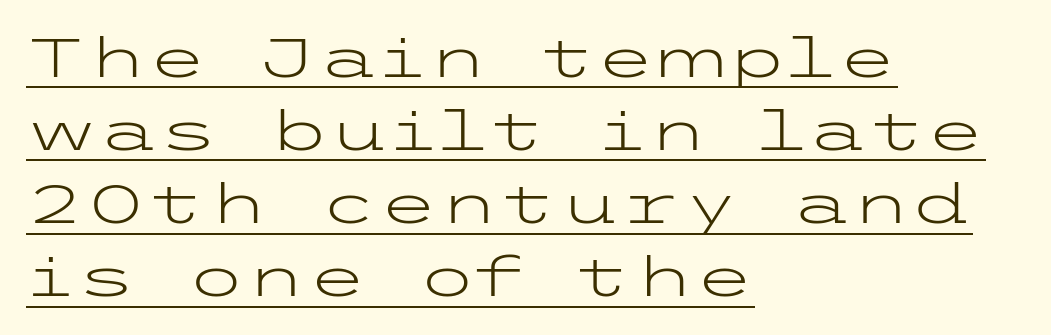
{"serif": "no", "italic": "no", "bold": "no", "weight": "light", "width": "wide", "stroke_contrast": "low", "x_height": "medium", "underline": "yes", "align": "left", "line_spacing": "normal", "line_spacing_ratio": 1.33, "letter_spacing": "normal", "letter_spacing_em": 0.0, "glyph_px": 55}
